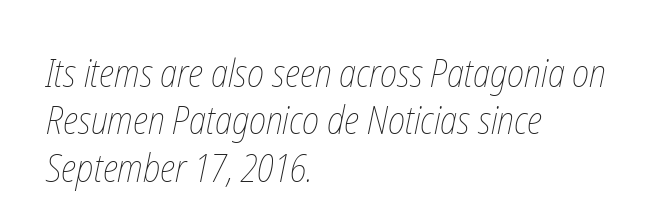
Q: Is the text bold? A: No.
Q: Is the text underlined? A: No.
Q: How is the paragraph aligned? A: Left-aligned.
Q: Is the spacing between letters normal or unusually wide? A: Normal.
Q: Is the spacing between lines tight, normal or loose? A: Normal.
Q: Width (condensed, normal, or wide)? A: Condensed.
Q: Stroke contrast? A: Low.
Q: x-height? A: Medium.
Q: Monospaced? A: No.
